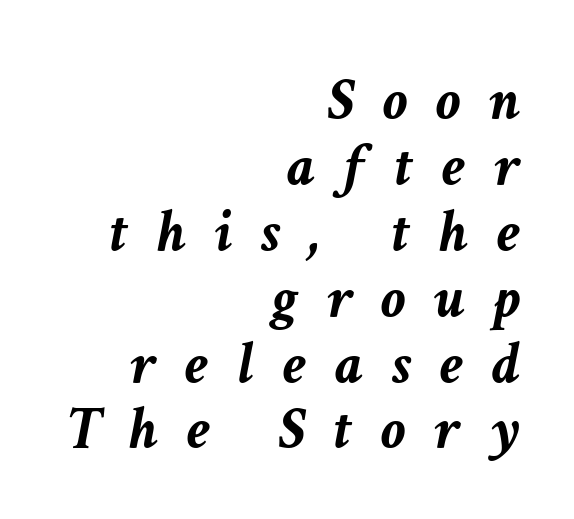
The image shows 61 px semibold type, italic (leaning right); set right-aligned, tight line spacing (1.08x), unusually wide letter spacing (+0.47 em), not underlined; low stroke contrast and a medium x-height.
